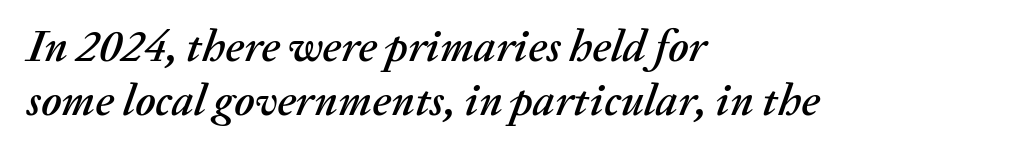
{"italic": "yes", "lean": "right", "slant_degrees": 20, "width": "normal", "stroke_contrast": "medium", "x_height": "medium", "monospaced": "no", "underline": "no", "align": "left", "line_spacing_ratio": 1.19, "letter_spacing": "normal", "letter_spacing_em": 0.0, "glyph_px": 45}
